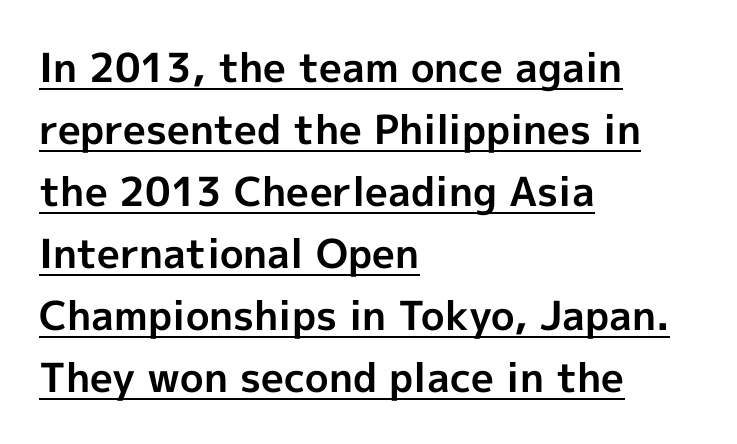
{"serif": "no", "italic": "no", "bold": "yes", "weight": "bold", "width": "normal", "x_height": "medium", "monospaced": "no", "underline": "yes", "align": "left", "line_spacing": "normal", "line_spacing_ratio": 1.55, "letter_spacing": "normal", "letter_spacing_em": 0.0, "glyph_px": 40}
